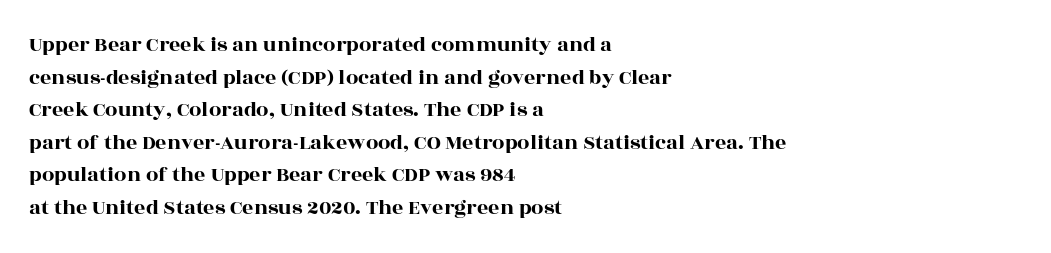
The image shows 22 px text type, upright; set left-aligned, normal line spacing (1.48x), normal letter spacing, not underlined.
